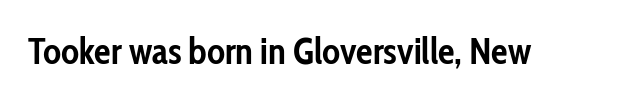
The image shows 37 px semibold, condensed sans-serif type, upright; set normal letter spacing, not underlined; low stroke contrast and a medium x-height.
